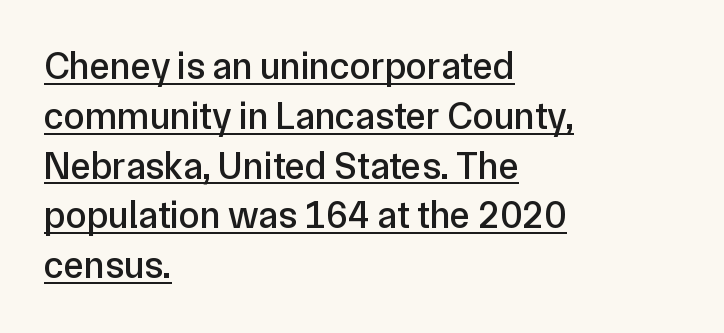
The typesetter chose a ragged-right arrangement here. The lettering stays uniformly vertical, giving the passage a roman look. Here the designer chose a conventional face with non-uniform glyph widths. Spacing between characters is what you'd get straight out of the box.
